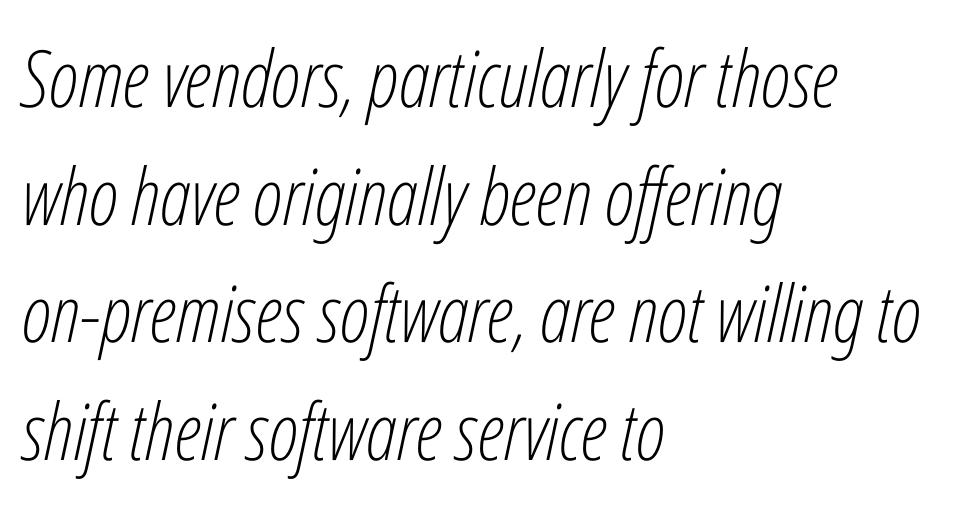
The image shows 79 px light, condensed type, italic (leaning right); set left-aligned, normal line spacing (1.49x), normal letter spacing, not underlined; low stroke contrast and a medium x-height.
